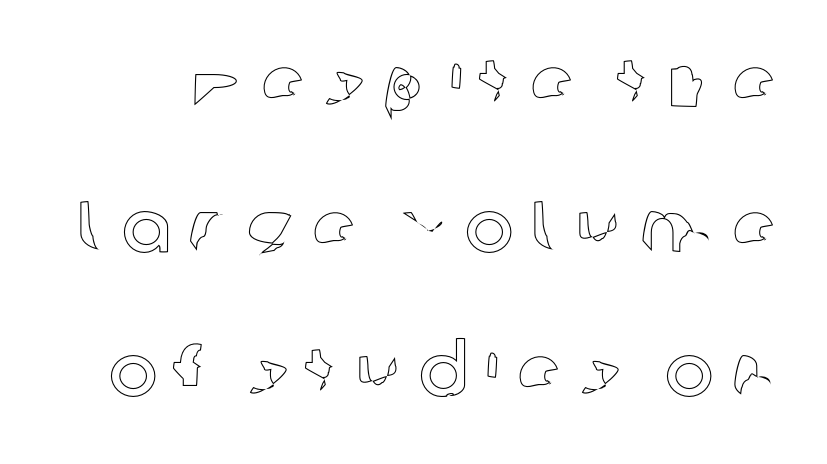
{"italic": "no", "width": "normal", "x_height": "medium", "monospaced": "no", "underline": "no", "line_spacing": "loose", "line_spacing_ratio": 1.98, "letter_spacing": "wide", "letter_spacing_em": 0.24, "glyph_px": 73}
